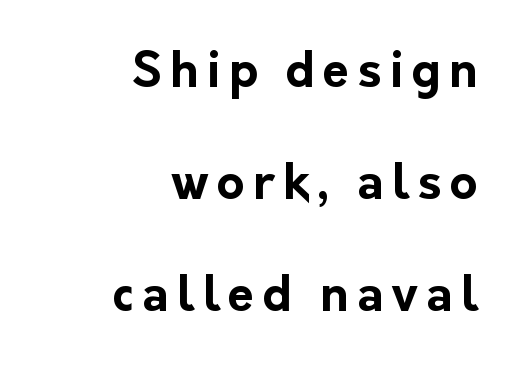
The image shows 48 px bold sans-serif type, upright; set right-aligned, loose line spacing (2.33x), not underlined; low stroke contrast and a medium x-height.
